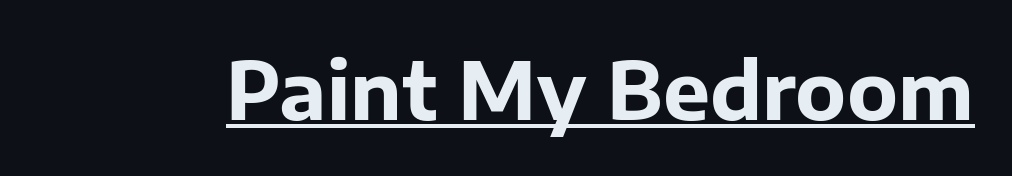
{"serif": "no", "italic": "no", "bold": "yes", "weight": "bold", "width": "normal", "stroke_contrast": "low", "x_height": "medium", "monospaced": "no", "underline": "yes", "letter_spacing": "normal", "letter_spacing_em": 0.0, "glyph_px": 79}
